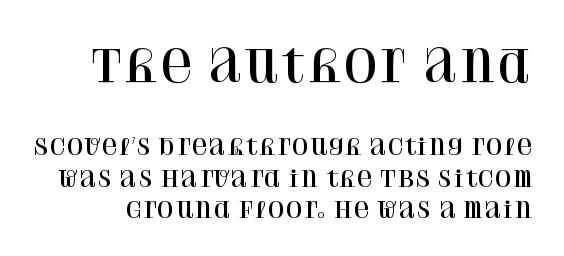
{"serif": "yes", "italic": "no", "width": "normal", "stroke_contrast": "high", "x_height": "large", "monospaced": "no", "underline": "no", "line_spacing": "normal", "line_spacing_ratio": 1.43, "letter_spacing": "normal", "letter_spacing_em": 0.0, "larger_block": "first", "size_ratio": 2.0, "glyph_px": 44}
